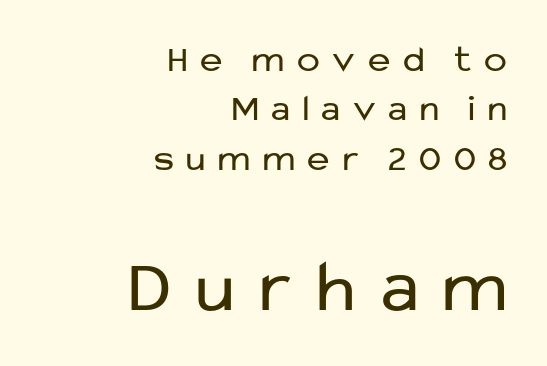
Which of the two is more prominent by size? The second, at the bottom. Where is the straight margin? On the right. A typesetter would mark this as roman, not italic. This sample has the flowing, uneven cadence of proportional lettering.
